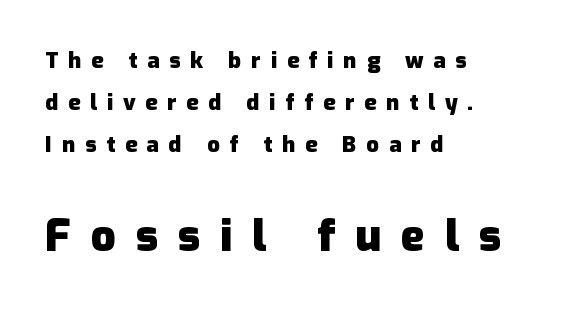
It's the straight-up-and-down kind of type. The composition opens small and finishes big. Alignment: flush left. Is this a fixed-width face? No — the glyphs have proportional, varying widths.
